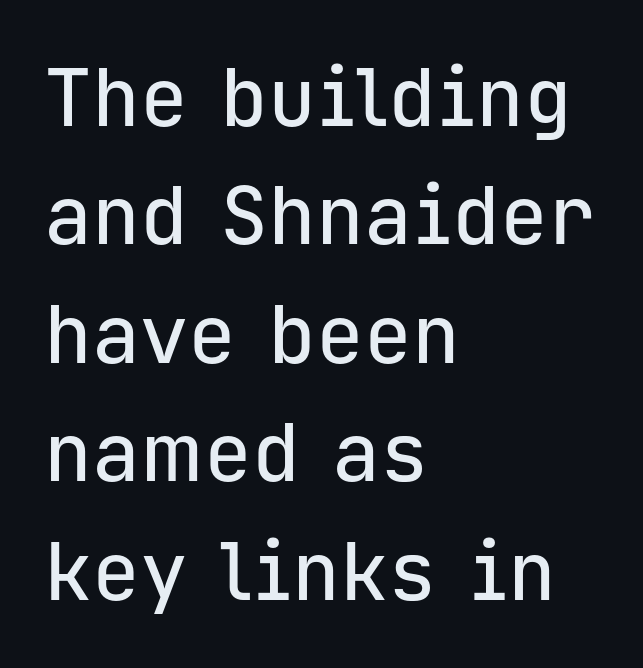
Each letter's strokes conclude bluntly, with no projecting serifs. Is there much room between lines? A standard amount, neither cramped nor airy. Every character sits straight up, as roman type does. Type without underlining. Spacing verdict: monospaced, one width for all characters. Casual observation: everything's shoved over to the left.
